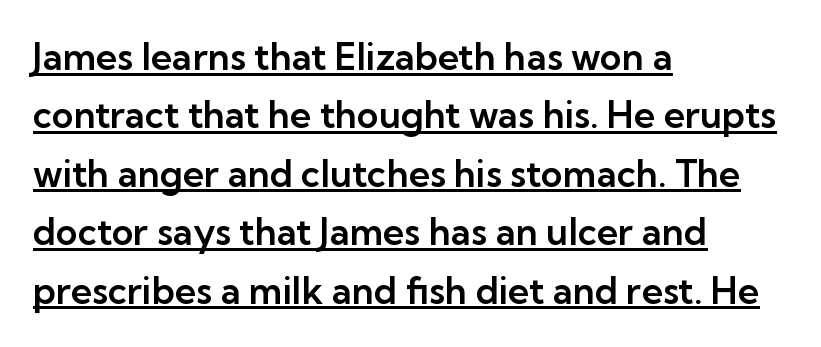
Q: Is the text italic (slanted)? A: No, it is upright.
Q: Is the typeface a serif or a sans-serif typeface? A: Sans-serif.
Q: Is the text underlined? A: Yes.
Q: How is the paragraph aligned? A: Left-aligned.
Q: Is the spacing between letters normal or unusually wide? A: Normal.
Q: Is the spacing between lines tight, normal or loose? A: Normal.
Q: Width (condensed, normal, or wide)? A: Normal.
Q: Stroke contrast? A: Low.
Q: x-height? A: Medium.
Q: Monospaced? A: No.
